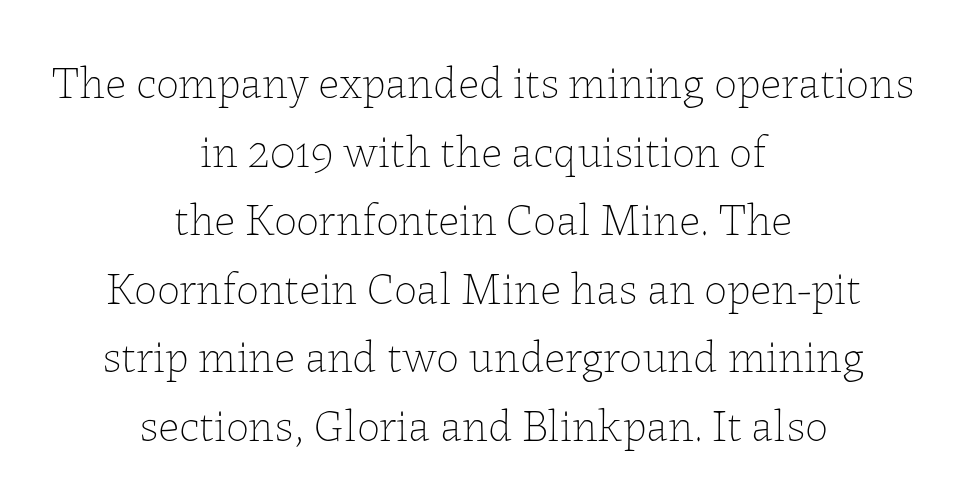
Students, note that the glyphs here touch the page at normal intervals. Short and long lines alike share a common midpoint. Italic: no, the glyphs are upright roman. Varying glyph widths throughout — classic text-font behaviour. The strokes are not fattened; the text isn't bold.
